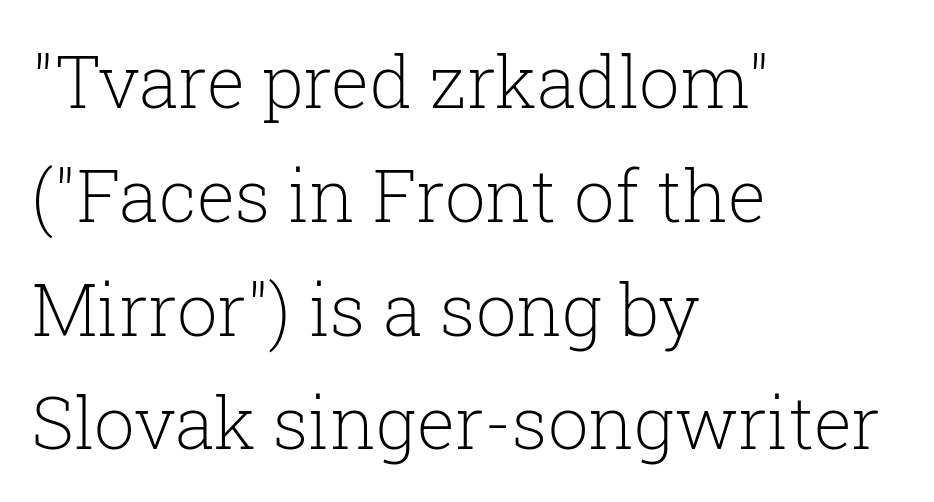
{"serif": "yes", "italic": "no", "bold": "no", "weight": "light", "width": "normal", "stroke_contrast": "low", "x_height": "medium", "monospaced": "no", "underline": "no", "align": "left", "line_spacing": "normal", "line_spacing_ratio": 1.58, "letter_spacing": "normal", "letter_spacing_em": 0.0, "glyph_px": 72}
